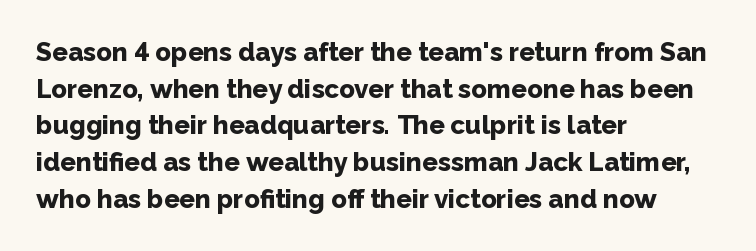
{"italic": "no", "bold": "yes", "underline": "no", "align": "left", "line_spacing": "normal", "line_spacing_ratio": 1.41, "letter_spacing": "normal", "letter_spacing_em": 0.0, "glyph_px": 26}
